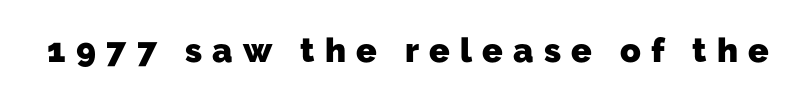
{"serif": "no", "bold": "yes", "weight": "heavy", "width": "normal", "stroke_contrast": "low", "x_height": "medium", "monospaced": "no", "underline": "no", "letter_spacing": "wide", "letter_spacing_em": 0.3, "glyph_px": 34}
